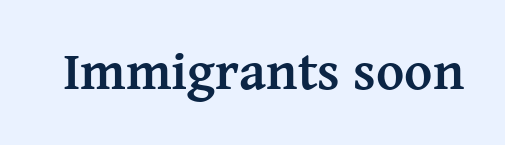
{"serif": "yes", "italic": "no", "bold": "yes", "weight": "semibold", "width": "normal", "stroke_contrast": "medium", "x_height": "medium", "monospaced": "no", "underline": "no", "letter_spacing": "normal", "letter_spacing_em": 0.0, "glyph_px": 54}
